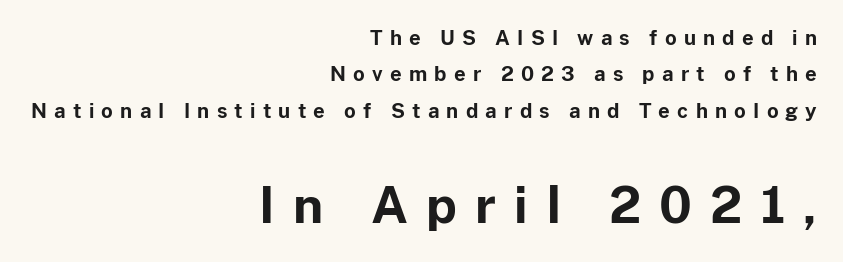
{"serif": "no", "italic": "no", "bold": "yes", "weight": "bold", "width": "normal", "stroke_contrast": "low", "x_height": "medium", "monospaced": "no", "underline": "no", "align": "right", "line_spacing_ratio": 1.82, "letter_spacing": "wide", "letter_spacing_em": 0.36, "larger_block": "second", "size_ratio": 2.5, "glyph_px": 50}
